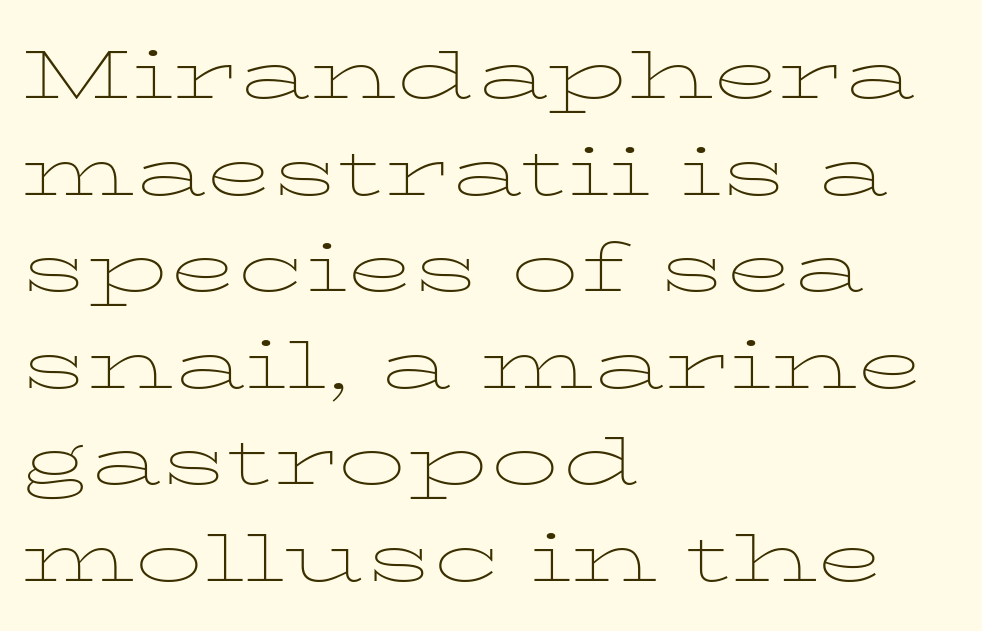
Glance below the letters and you will spot only blank space. Observe the serifs anchoring each vertical stroke in this sample. The ragged edge is on the right, which tells us the setting is flush left. Weight: regular or lighter. Here the designer chose a conventional face with non-uniform glyph widths.
